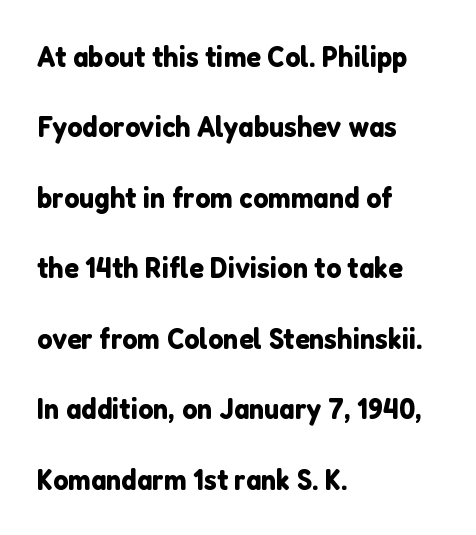
Q: Is the text italic (slanted)? A: No, it is upright.
Q: Is the typeface a serif or a sans-serif typeface? A: Sans-serif.
Q: Is the text underlined? A: No.
Q: How is the paragraph aligned? A: Left-aligned.
Q: Is the spacing between letters normal or unusually wide? A: Normal.
Q: Is the spacing between lines tight, normal or loose? A: Loose.
Q: Width (condensed, normal, or wide)? A: Normal.
Q: Stroke contrast? A: Low.
Q: x-height? A: Medium.
Q: Monospaced? A: No.
